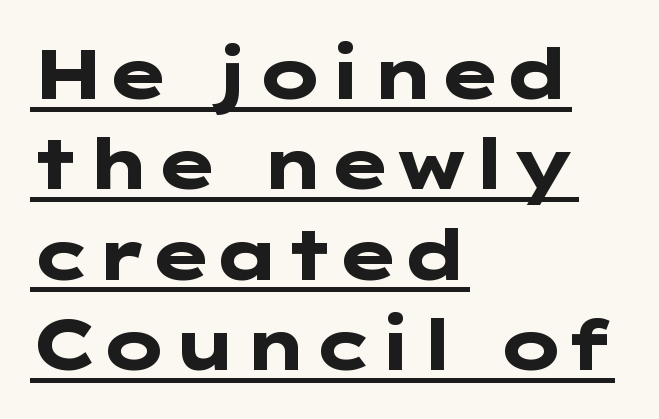
The image shows 69 px heavy, wide sans-serif type, upright; set left-aligned, normal line spacing (1.31x), normal letter spacing, underlined; low stroke contrast and a medium x-height.
